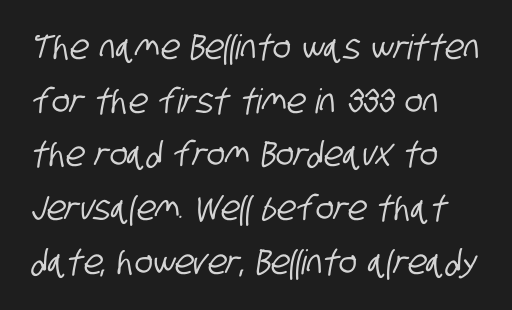
Letterform terminals end flat and unadorned throughout the passage. Proportional: the letters do not fall into vertical columns. How are the letters spaced? Ordinarily, with no added tracking. Quick note: interline space is typical.
